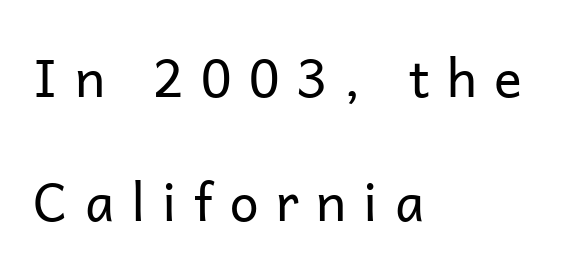
Q: Is the text bold? A: No.
Q: Is the text italic (slanted)? A: No, it is upright.
Q: Is the typeface a serif or a sans-serif typeface? A: Sans-serif.
Q: Is the text underlined? A: No.
Q: How is the paragraph aligned? A: Left-aligned.
Q: Is the spacing between letters normal or unusually wide? A: Unusually wide.
Q: Is the spacing between lines tight, normal or loose? A: Loose.
Q: Width (condensed, normal, or wide)? A: Normal.
Q: Stroke contrast? A: Low.
Q: x-height? A: Medium.
Q: Monospaced? A: No.
